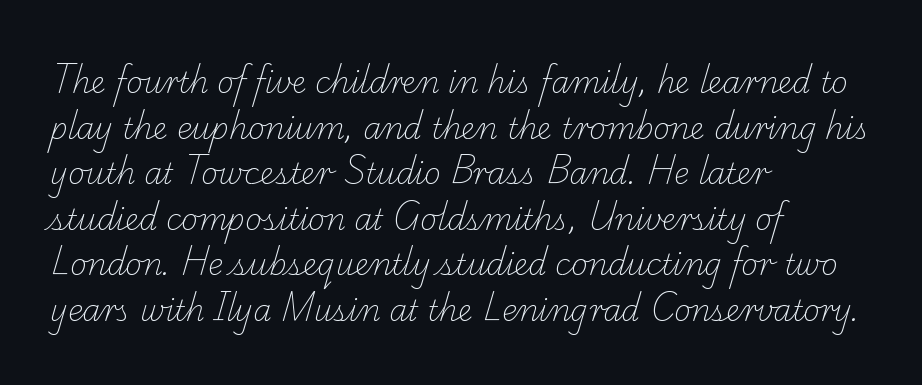
Q: Is the text bold? A: No.
Q: Is the typeface a serif or a sans-serif typeface? A: Serif.
Q: Is the text underlined? A: No.
Q: How is the paragraph aligned? A: Left-aligned.
Q: Is the spacing between letters normal or unusually wide? A: Normal.
Q: Is the spacing between lines tight, normal or loose? A: Normal.
Q: Width (condensed, normal, or wide)? A: Normal.
Q: Stroke contrast? A: Low.
Q: x-height? A: Small.
Q: Monospaced? A: No.
